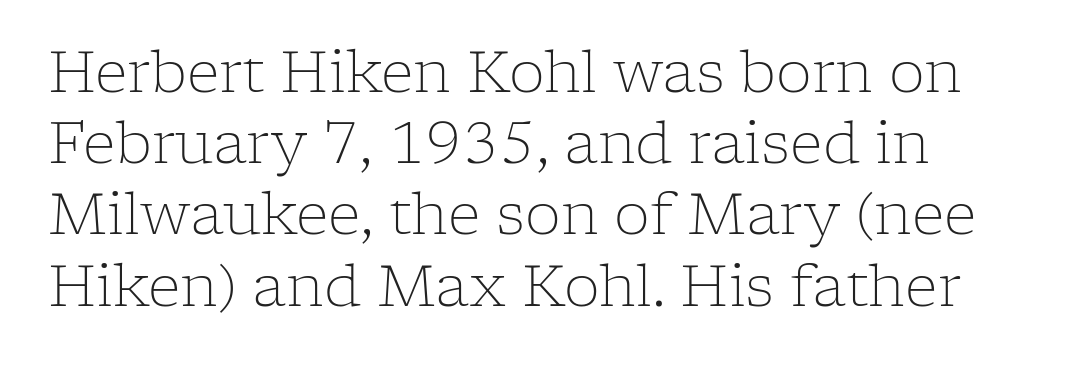
The type family on display is of the serif kind. The font sits on the lighter half of the weight spectrum, regular included. Descenders hang freely into open space. Compared with typical paragraphs, the rows here are spaced about the same. Do the characters align in a grid? No, the font is proportional. Italic: no, the glyphs are upright roman.
